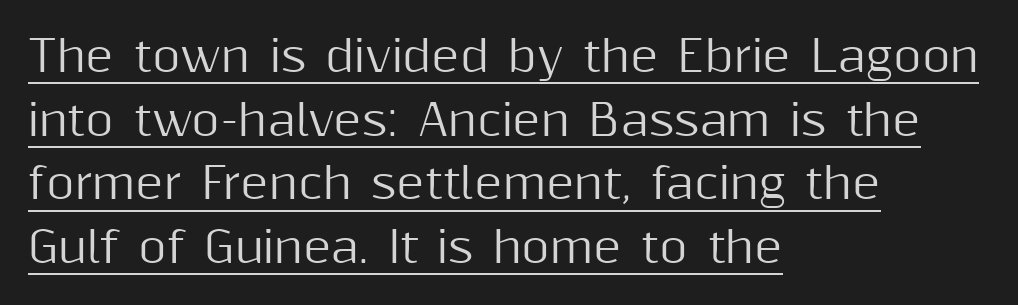
Q: Is the text italic (slanted)? A: No, it is upright.
Q: Is the typeface a serif or a sans-serif typeface? A: Sans-serif.
Q: Is the text underlined? A: Yes.
Q: How is the paragraph aligned? A: Left-aligned.
Q: Is the spacing between letters normal or unusually wide? A: Normal.
Q: Is the spacing between lines tight, normal or loose? A: Normal.
Q: Width (condensed, normal, or wide)? A: Normal.
Q: Stroke contrast? A: Medium.
Q: x-height? A: Medium.
Q: Monospaced? A: No.
